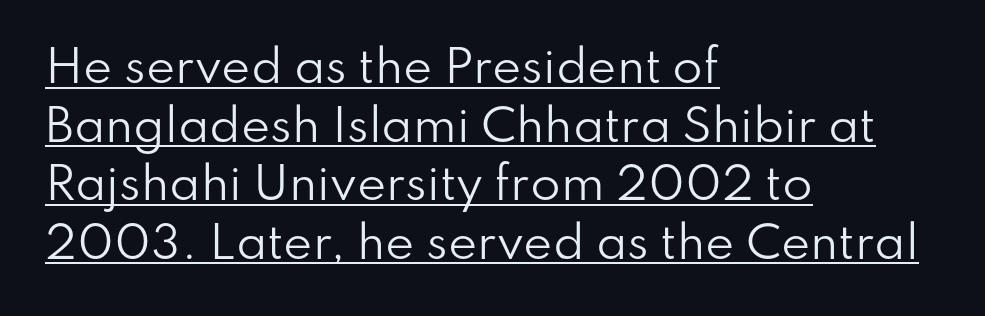
{"serif": "no", "italic": "no", "bold": "no", "weight": "regular", "width": "normal", "stroke_contrast": "low", "x_height": "small", "monospaced": "no", "underline": "yes", "align": "left", "line_spacing": "normal", "line_spacing_ratio": 1.33, "letter_spacing": "normal", "letter_spacing_em": 0.0, "glyph_px": 44}
